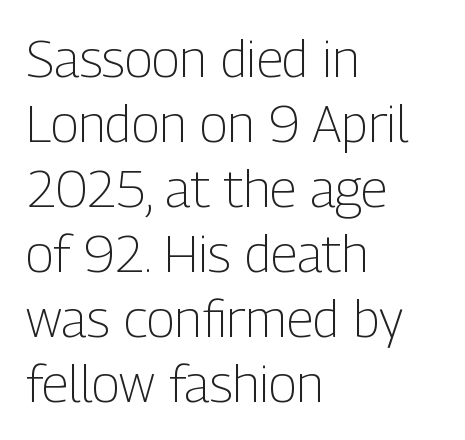
The image shows 52 px light, condensed sans-serif type, upright; set left-aligned, normal line spacing (1.25x), normal letter spacing, not underlined; low stroke contrast and a medium x-height.
